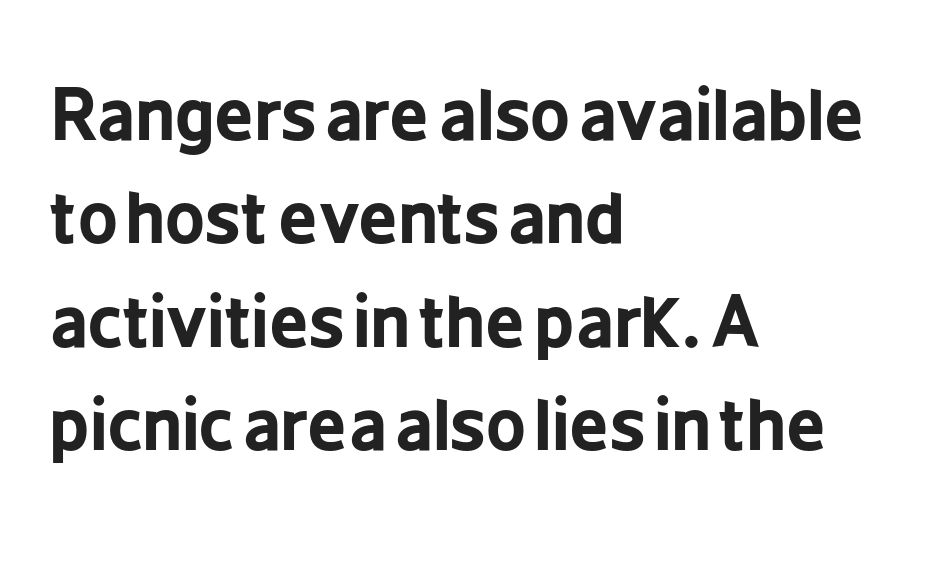
Q: Is the text bold? A: Yes.
Q: Is the text italic (slanted)? A: No, it is upright.
Q: Is the typeface a serif or a sans-serif typeface? A: Sans-serif.
Q: Is the text underlined? A: No.
Q: How is the paragraph aligned? A: Left-aligned.
Q: Is the spacing between letters normal or unusually wide? A: Normal.
Q: Is the spacing between lines tight, normal or loose? A: Normal.
Q: Width (condensed, normal, or wide)? A: Condensed.
Q: Stroke contrast? A: Low.
Q: x-height? A: Medium.
Q: Monospaced? A: No.
